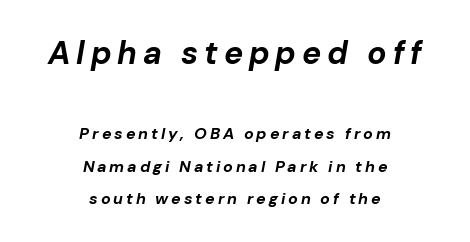
The image shows 32 px bold type, italic (leaning right); set centered, loose line spacing (2.04x), not underlined; the first (top) block is 2.0x larger; low stroke contrast and a medium x-height.
